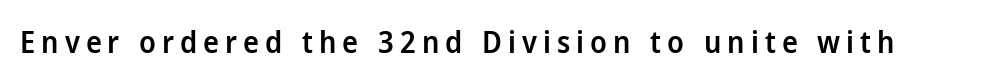
Q: Is the text bold? A: Semi-bold.
Q: Is the text italic (slanted)? A: No, it is upright.
Q: Is the typeface a serif or a sans-serif typeface? A: Sans-serif.
Q: Is the text underlined? A: No.
Q: Is the spacing between letters normal or unusually wide? A: Unusually wide.
Q: Width (condensed, normal, or wide)? A: Normal.
Q: Stroke contrast? A: Low.
Q: x-height? A: Medium.
Q: Monospaced? A: No.
